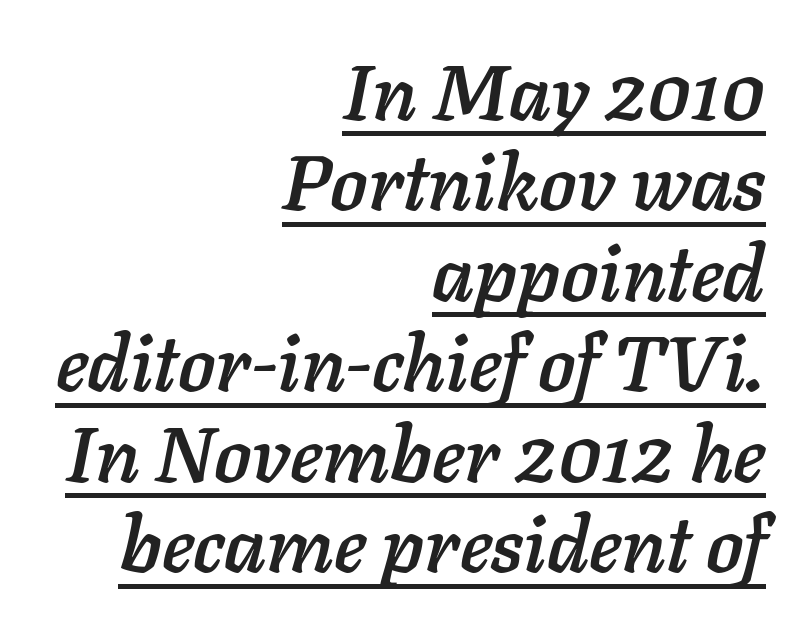
{"italic": "yes", "lean": "right", "slant_degrees": 11, "width": "normal", "stroke_contrast": "low", "x_height": "medium", "monospaced": "no", "underline": "yes", "align": "right", "line_spacing_ratio": 1.16, "letter_spacing": "normal", "letter_spacing_em": 0.0, "glyph_px": 78}
